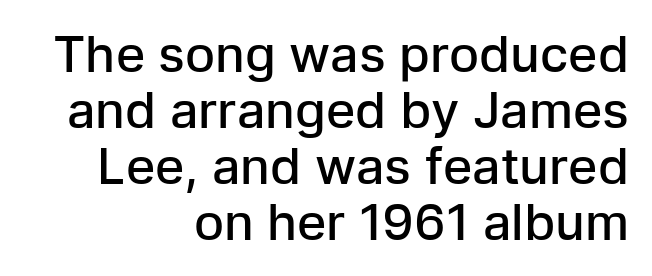
{"serif": "no", "italic": "no", "bold": "semi", "weight": "semibold", "width": "normal", "stroke_contrast": "low", "x_height": "medium", "monospaced": "no", "underline": "no", "align": "right", "line_spacing": "tight", "line_spacing_ratio": 1.12, "letter_spacing": "normal", "letter_spacing_em": 0.0, "glyph_px": 50}
